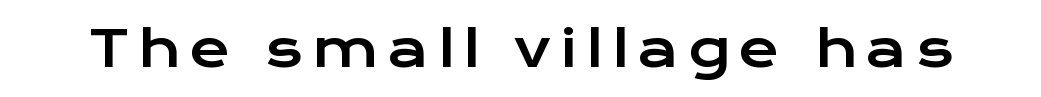
The image shows 50 px wide sans-serif type, upright; set not underlined; low stroke contrast and a medium x-height.
